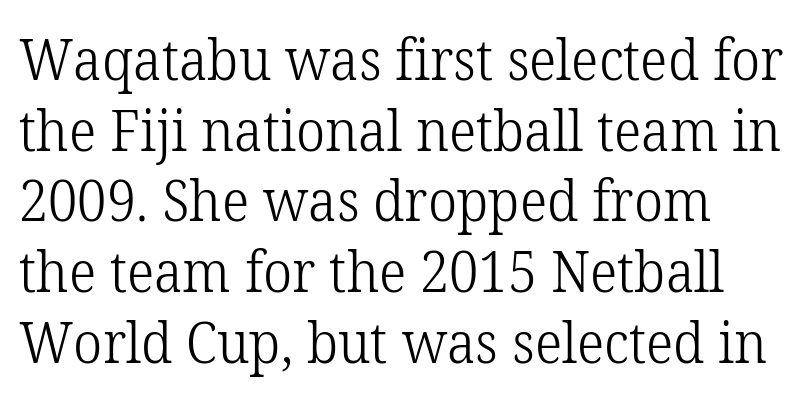
Does the lettering tilt? It doesn't — this is upright. Spacing verdict: proportional, widths tailored to each character. Nobody drew a line under any word here. Each letter's strokes conclude with small projecting serifs. Stems here are at most as thick as an everyday book face.
